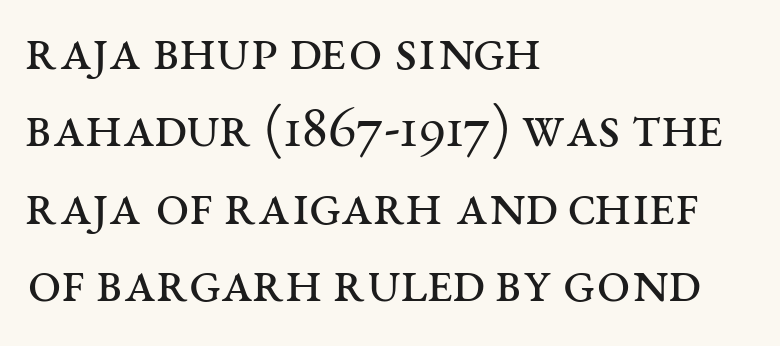
The image shows 60 px regular-weight, wide serif type, upright; set left-aligned, normal line spacing (1.29x), normal letter spacing, not underlined; medium stroke contrast and a large x-height.
